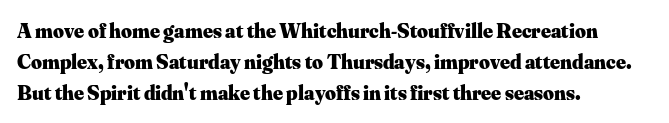
The image shows 21 px bold type, upright; set left-aligned, normal line spacing (1.47x), normal letter spacing, not underlined.
